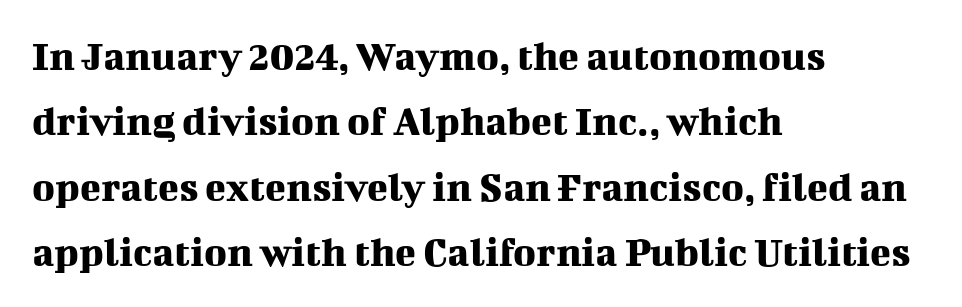
The image shows 43 px serif type, upright; set left-aligned, normal line spacing (1.52x), normal letter spacing, not underlined; medium stroke contrast and a medium x-height.
